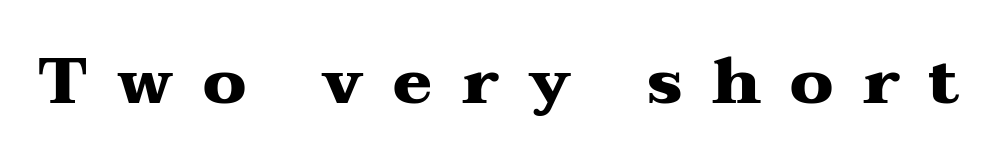
The image shows 65 px heavy, wide serif type, upright; set unusually wide letter spacing (+0.45 em), not underlined; medium stroke contrast and a medium x-height.
